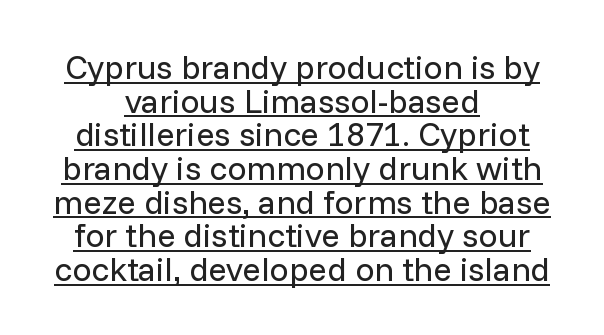
No chunkiness to these letters — they're not bold. Character widths vary here, with narrow letters taking less room than wide ones. Reading down the block, each line starts at a different indent, mirrored at its end. The rendering shows plain stroke endings on the letterforms — a sans-serif design.
